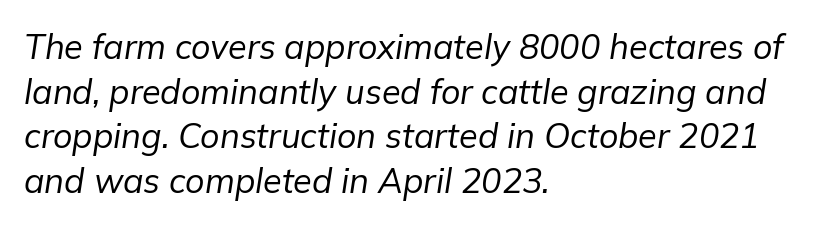
How are the letters spaced? Ordinarily, with no added tracking. Does the leading feel generous? No, just average. The weight tops out at a normal text grade. The rendering uses natural spacing where letterforms have individual widths. These lines are set flush left with a ragged right edge. The rendering applies a slant to the glyphs.
